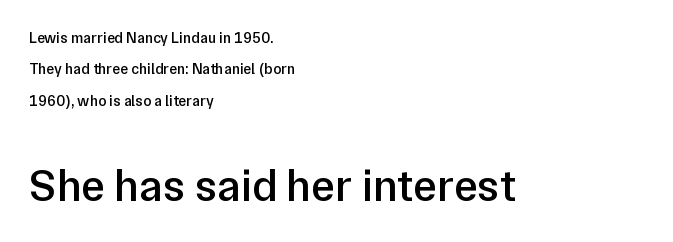
Q: Is the text bold? A: Semi-bold.
Q: Is the text italic (slanted)? A: No, it is upright.
Q: Is the typeface a serif or a sans-serif typeface? A: Sans-serif.
Q: Is the text underlined? A: No.
Q: How is the paragraph aligned? A: Left-aligned.
Q: Is the spacing between letters normal or unusually wide? A: Normal.
Q: Is the spacing between lines tight, normal or loose? A: Loose.
Q: Which block of text is set in a larger size, the first (top) or the second (bottom)? A: The second (bottom) one.
Q: Width (condensed, normal, or wide)? A: Normal.
Q: Stroke contrast? A: Low.
Q: x-height? A: Medium.
Q: Monospaced? A: No.
